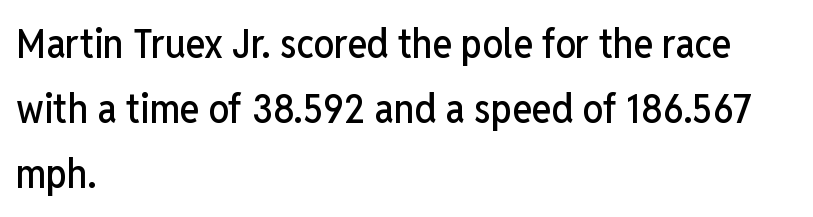
Q: Is the text italic (slanted)? A: No, it is upright.
Q: Is the typeface a serif or a sans-serif typeface? A: Sans-serif.
Q: Is the text underlined? A: No.
Q: How is the paragraph aligned? A: Left-aligned.
Q: Is the spacing between letters normal or unusually wide? A: Normal.
Q: Is the spacing between lines tight, normal or loose? A: Normal.
Q: Width (condensed, normal, or wide)? A: Condensed.
Q: Stroke contrast? A: Low.
Q: x-height? A: Medium.
Q: Monospaced? A: No.
